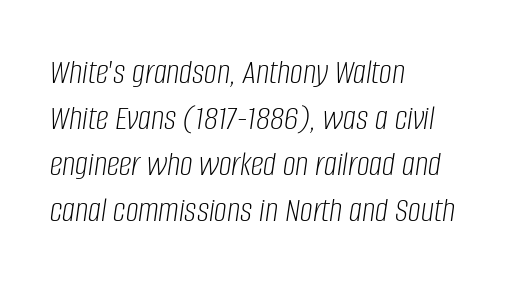
The image shows 36 px light, condensed type, italic (leaning right); set left-aligned, normal line spacing (1.28x), normal letter spacing, not underlined; low stroke contrast and a large x-height.
